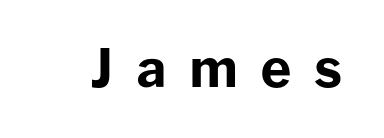
Quick note: not italic, upright. The strip under each line holds only bare page. Typographic density is high because the face is bold. Here the designer chose a conventional face with non-uniform glyph widths.
